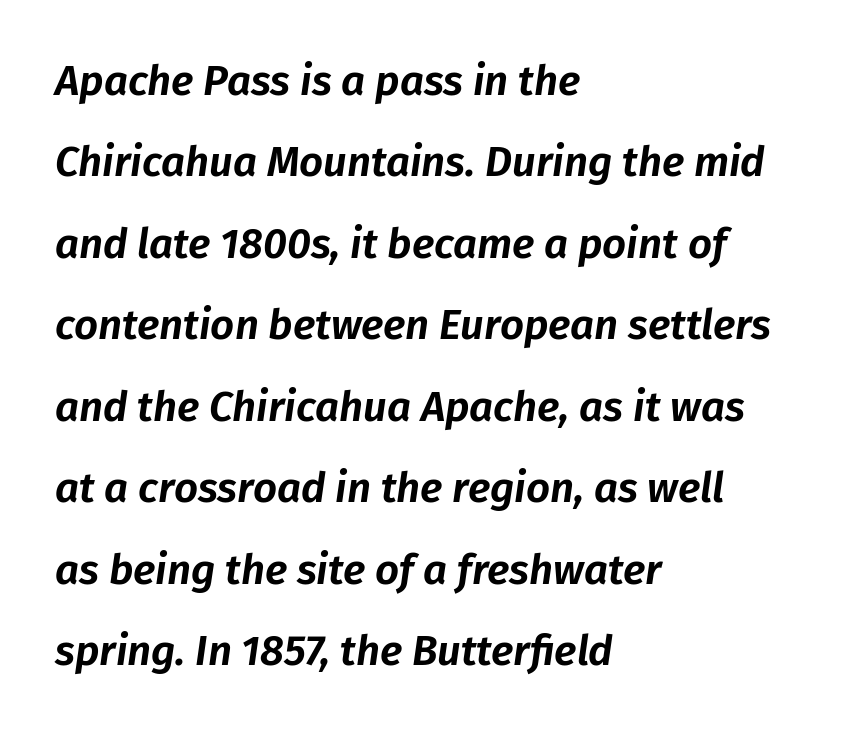
{"italic": "yes", "lean": "right", "slant_degrees": 8, "width": "normal", "stroke_contrast": "low", "x_height": "medium", "monospaced": "no", "underline": "no", "align": "left", "line_spacing": "loose", "line_spacing_ratio": 1.94, "letter_spacing": "normal", "letter_spacing_em": 0.0, "glyph_px": 42}
